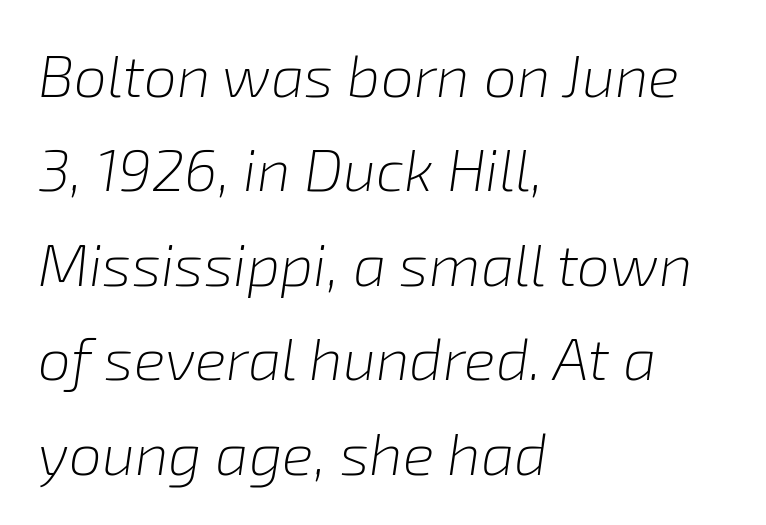
Q: Is the text bold? A: No.
Q: Is the text italic (slanted)? A: Yes, it leans right by about 8 degrees.
Q: Is the text underlined? A: No.
Q: How is the paragraph aligned? A: Left-aligned.
Q: Is the spacing between letters normal or unusually wide? A: Normal.
Q: Is the spacing between lines tight, normal or loose? A: Normal.
Q: Width (condensed, normal, or wide)? A: Normal.
Q: Stroke contrast? A: Low.
Q: x-height? A: Medium.
Q: Monospaced? A: No.
